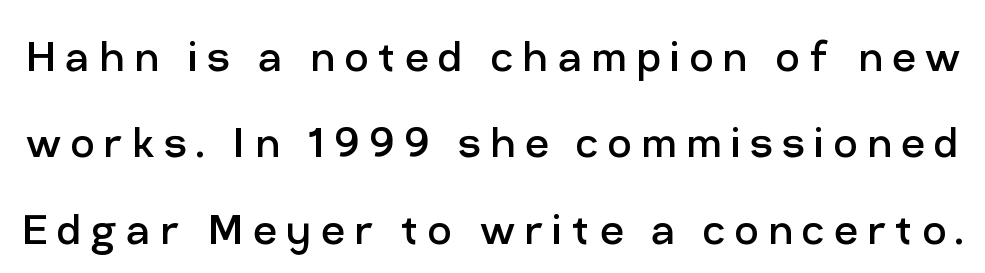
The image shows 52 px regular-weight sans-serif type, upright; set normal line spacing (1.66x), not underlined; low stroke contrast and a medium x-height.
